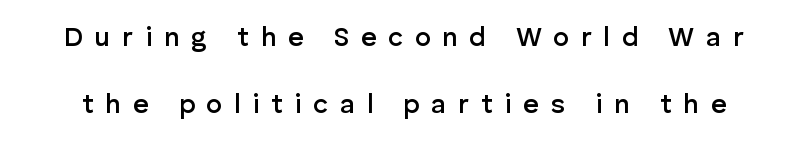
You can tell it's not italic because the verticals are truly vertical. What stands out about the letter spacing? Its width — letters are far apart. Vertically, the passage feels expansive, rows floating well apart. Check under the words: just untouched page. Strokes here are thickened, but only to semibold level.
